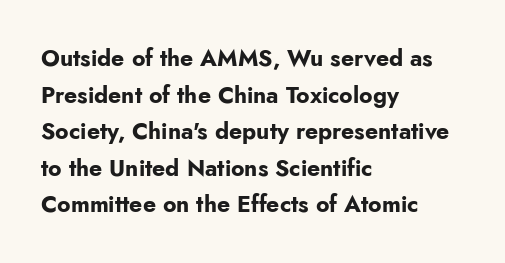
Visually the block forms a straight wall on the left and a jagged coastline on the right. The letters are bold, with thick, heavy strokes. The gap between lines stays unmarked. This sample keeps an unexceptional amount of space between lines. The horizontal fit of the characters is conventional and even. Vertical strokes here are truly vertical.
